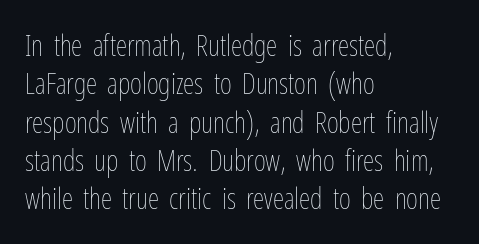
{"italic": "no", "bold": "no", "weight": "thin", "width": "condensed", "stroke_contrast": "low", "x_height": "medium", "monospaced": "no", "underline": "no", "align": "left", "line_spacing": "normal", "line_spacing_ratio": 1.32, "letter_spacing": "normal", "letter_spacing_em": 0.0, "glyph_px": 29}
